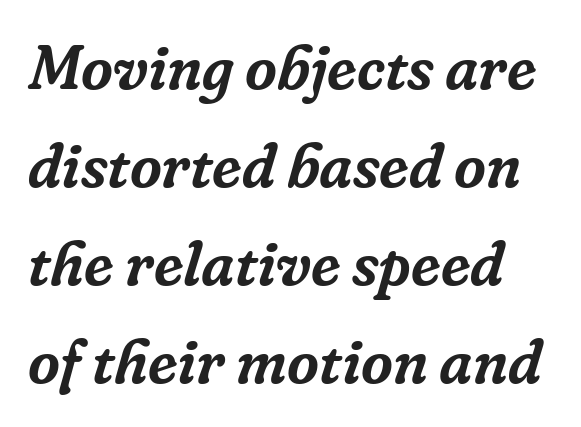
Q: Is the text italic (slanted)? A: Yes, it leans right by about 16 degrees.
Q: Is the typeface a serif or a sans-serif typeface? A: Serif.
Q: Is the text underlined? A: No.
Q: Is the spacing between letters normal or unusually wide? A: Normal.
Q: Is the spacing between lines tight, normal or loose? A: Normal.
Q: Width (condensed, normal, or wide)? A: Normal.
Q: Stroke contrast? A: Low.
Q: x-height? A: Medium.
Q: Monospaced? A: No.
